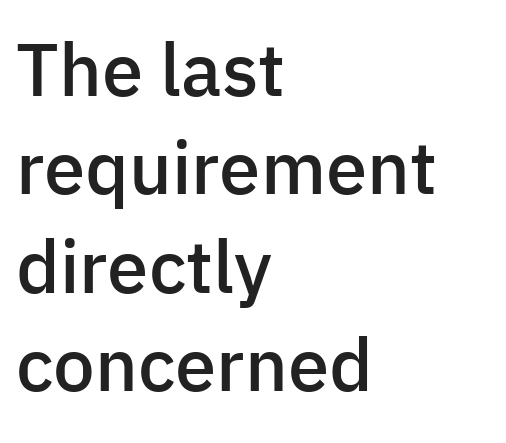
Bare-footed words on every line. This sample has the flowing, uneven cadence of proportional lettering. Inter-character spacing is left at the font's built-in metrics. Line beginnings align vertically; line endings do not. Strokes here are thickened, but only to semibold level.
